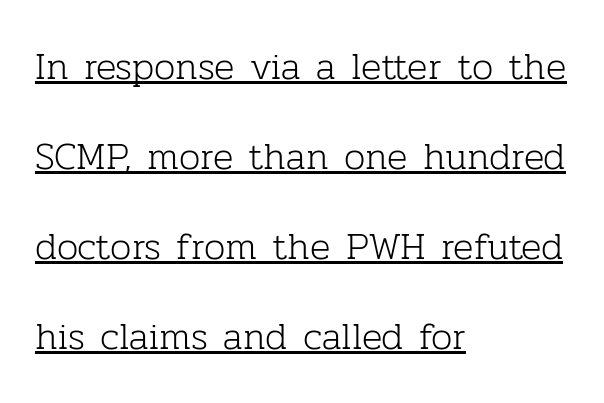
No italicization has been applied; the sample stays upright. Interline gaps are noticeably wide in this sample. Weight: regular or lighter. Letterform terminals end in serifs throughout the passage.
